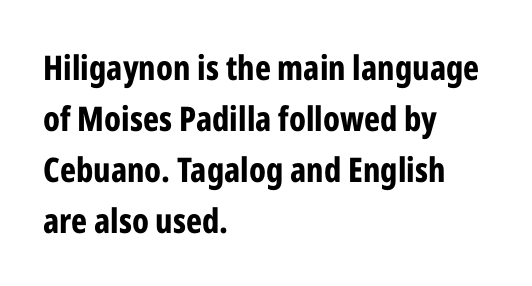
The text block is weighted toward the left margin, trailing off unevenly rightward. Rendered with straight, roman letterforms. The type is set solid horizontally, with unmodified tracking. Each glyph is drawn with heavy, bold strokes.
